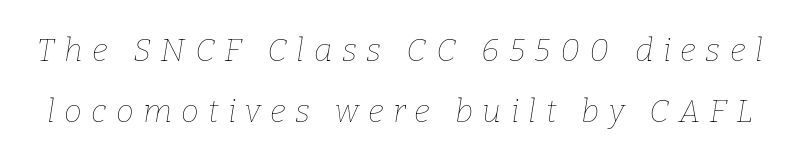
{"italic": "yes", "lean": "right", "slant_degrees": 9, "bold": "no", "weight": "thin", "width": "normal", "stroke_contrast": "low", "x_height": "medium", "monospaced": "no", "underline": "no", "line_spacing": "loose", "line_spacing_ratio": 1.91, "letter_spacing": "wide", "letter_spacing_em": 0.29, "glyph_px": 32}
